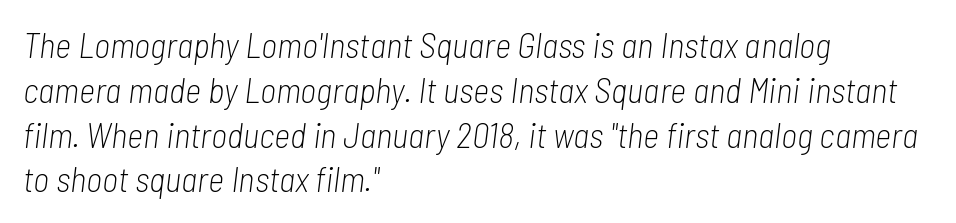
Quick note: italic. Normally led — the rows are evenly, conventionally spaced. Words float on clear page, feet unadorned. The passage is arranged the way most books set body copy — flush left. The face looks like a standard text weight, possibly lighter. Tracking here is standard; glyphs follow each other at the usual distance.
